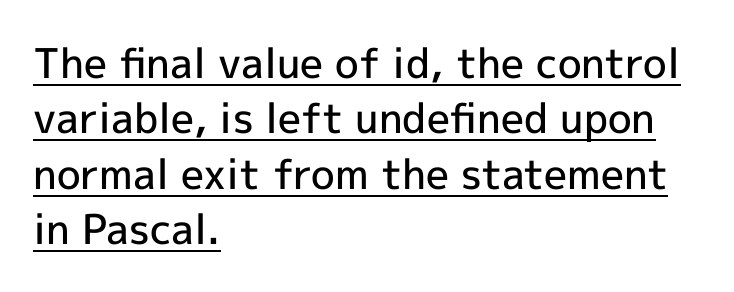
The image shows 41 px semibold sans-serif type, upright; set left-aligned, normal line spacing (1.35x), normal letter spacing, underlined; a medium x-height.
